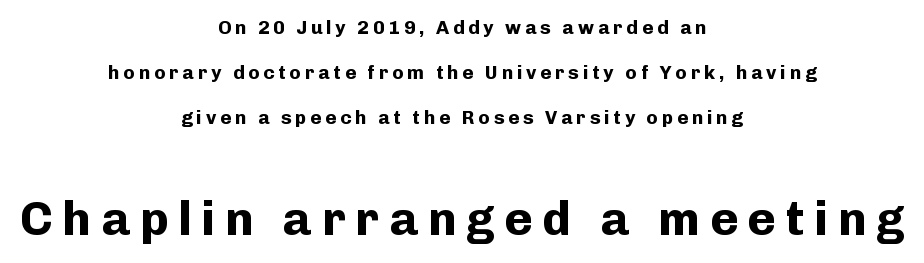
{"serif": "no", "italic": "no", "bold": "yes", "weight": "bold", "width": "normal", "stroke_contrast": "low", "x_height": "medium", "monospaced": "no", "underline": "no", "align": "center", "line_spacing": "loose", "line_spacing_ratio": 2.36, "letter_spacing": "wide", "letter_spacing_em": 0.2, "larger_block": "second", "size_ratio": 2.53, "glyph_px": 48}
